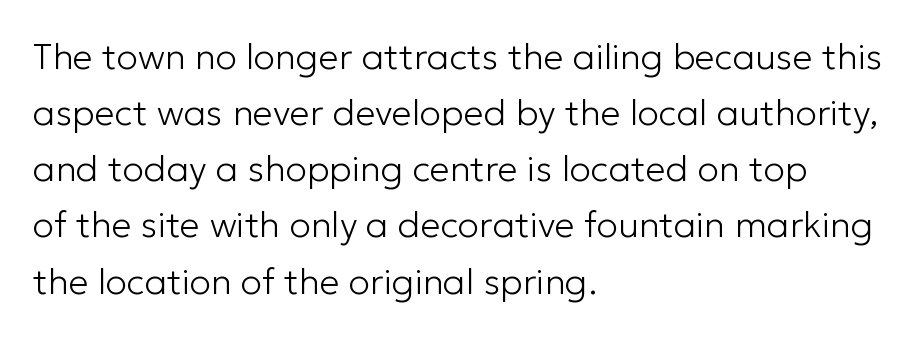
{"serif": "no", "italic": "no", "bold": "no", "weight": "light", "width": "normal", "stroke_contrast": "low", "x_height": "medium", "monospaced": "no", "underline": "no", "align": "left", "line_spacing": "normal", "line_spacing_ratio": 1.56, "letter_spacing": "normal", "letter_spacing_em": 0.0, "glyph_px": 36}
